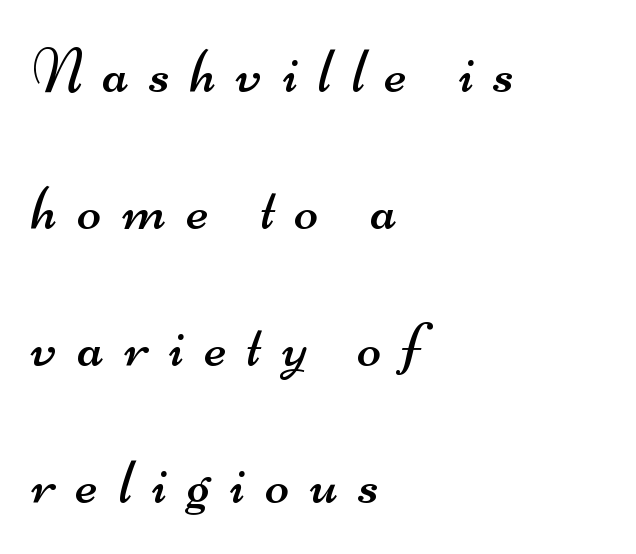
The image shows 64 px regular-weight, wide sans-serif type; set left-aligned, loose line spacing (2.14x), unusually wide letter spacing (+0.32 em), not underlined; medium stroke contrast and a small x-height.
